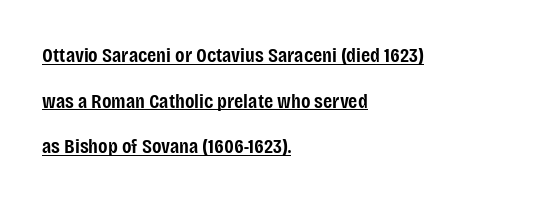
Q: Is the text bold? A: Semi-bold.
Q: Is the text italic (slanted)? A: No, it is upright.
Q: Is the text underlined? A: Yes.
Q: How is the paragraph aligned? A: Left-aligned.
Q: Is the spacing between letters normal or unusually wide? A: Normal.
Q: Is the spacing between lines tight, normal or loose? A: Loose.
